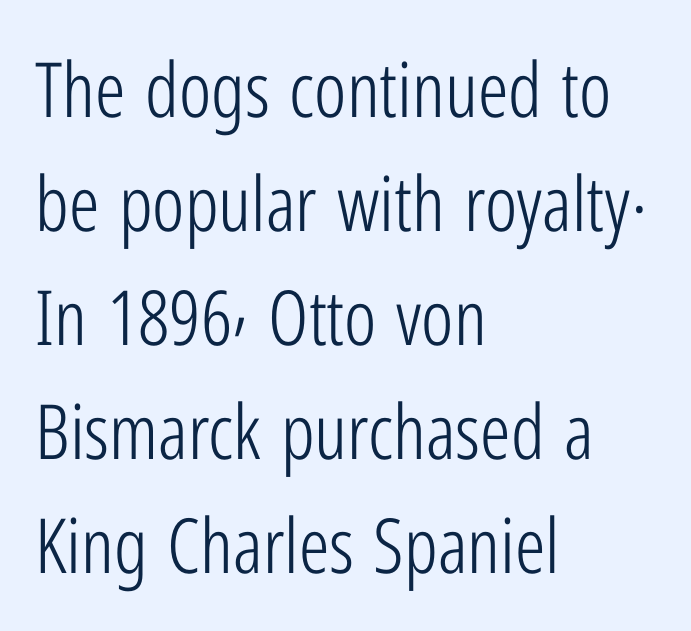
The image shows 76 px light, condensed sans-serif type, upright; set left-aligned, normal line spacing (1.5x), normal letter spacing, not underlined; low stroke contrast and a medium x-height.
